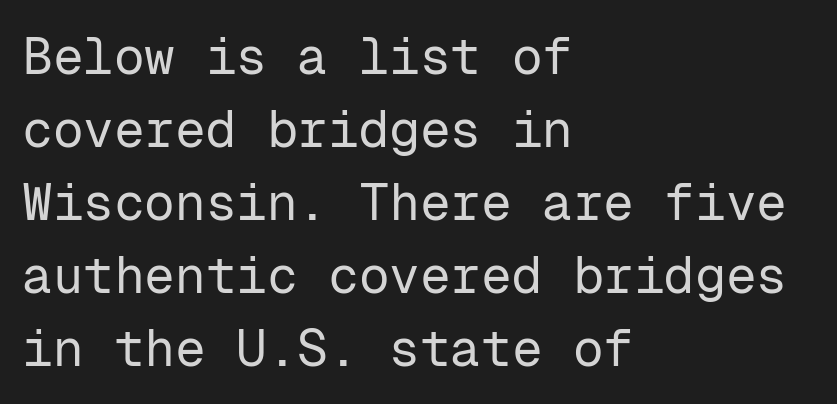
Weight: in the light-to-regular range. Observe the absence of serifs on each vertical stroke in this sample. This sample has the even, mechanical cadence of fixed-width lettering. In terms of letterspacing, this is plain default setting.
